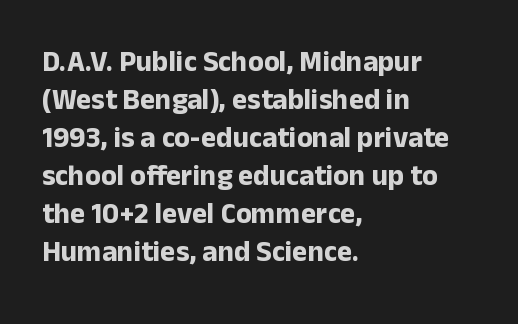
Q: Is the text bold? A: Yes.
Q: Is the text italic (slanted)? A: No, it is upright.
Q: Is the typeface a serif or a sans-serif typeface? A: Sans-serif.
Q: Is the text underlined? A: No.
Q: How is the paragraph aligned? A: Left-aligned.
Q: Is the spacing between letters normal or unusually wide? A: Normal.
Q: Is the spacing between lines tight, normal or loose? A: Normal.
Q: Width (condensed, normal, or wide)? A: Normal.
Q: Stroke contrast? A: Low.
Q: x-height? A: Medium.
Q: Monospaced? A: No.
